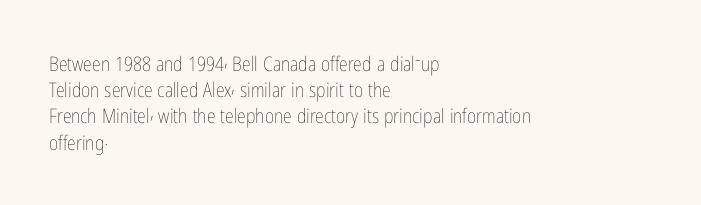
Q: Is the text bold? A: No.
Q: Is the text italic (slanted)? A: No, it is upright.
Q: Is the text underlined? A: No.
Q: How is the paragraph aligned? A: Left-aligned.
Q: Is the spacing between letters normal or unusually wide? A: Normal.
Q: Is the spacing between lines tight, normal or loose? A: Normal.
